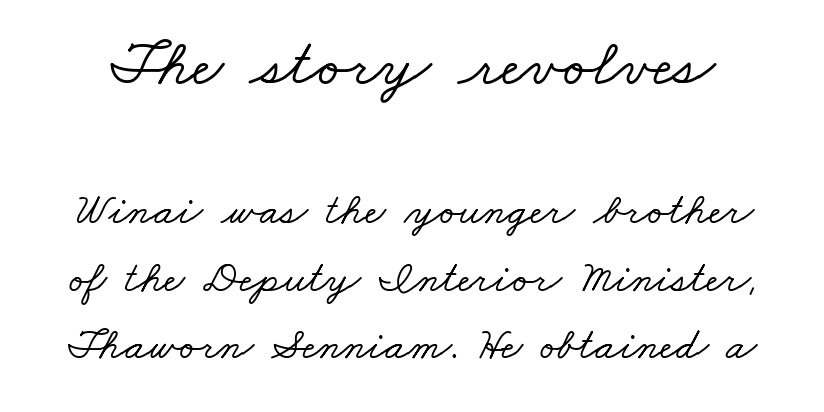
{"serif": "yes", "width": "wide", "stroke_contrast": "low", "x_height": "small", "monospaced": "no", "underline": "no", "line_spacing": "normal", "line_spacing_ratio": 1.5, "letter_spacing": "normal", "letter_spacing_em": 0.0, "larger_block": "first", "size_ratio": 1.49, "glyph_px": 67}
